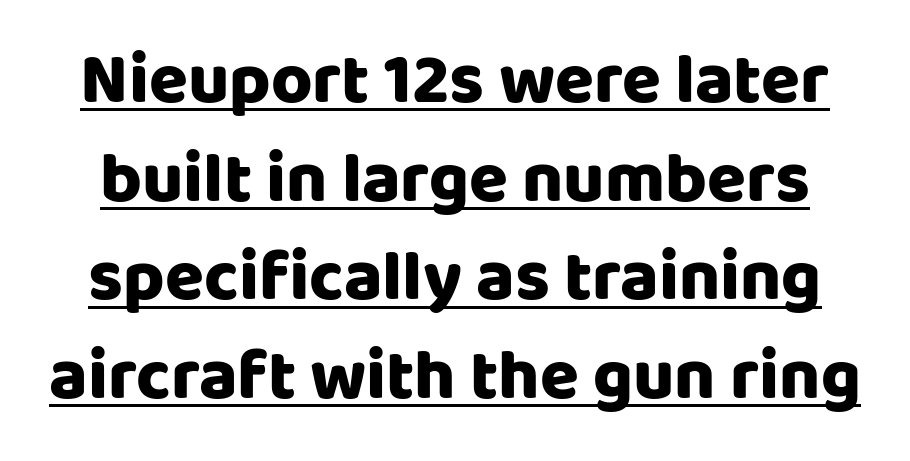
{"serif": "no", "italic": "no", "bold": "yes", "weight": "heavy", "width": "normal", "stroke_contrast": "low", "x_height": "large", "monospaced": "no", "underline": "yes", "align": "center", "line_spacing": "normal", "line_spacing_ratio": 1.39, "letter_spacing": "normal", "letter_spacing_em": 0.0, "glyph_px": 71}
